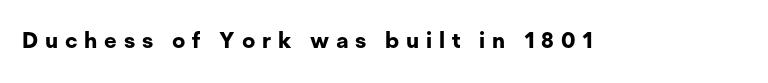
Q: Is the text bold? A: Yes.
Q: Is the text italic (slanted)? A: No, it is upright.
Q: Is the text underlined? A: No.
Q: Is the spacing between letters normal or unusually wide? A: Unusually wide.
